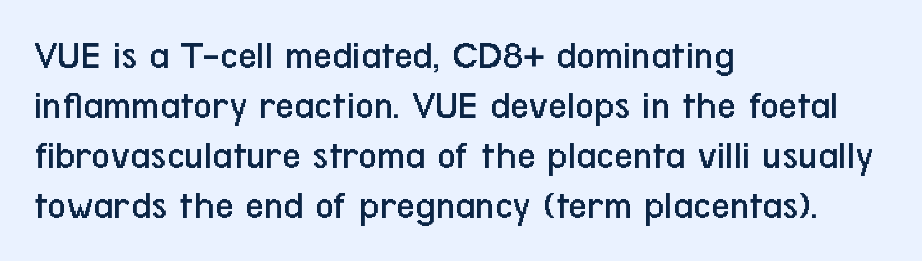
Q: Is the text bold? A: No.
Q: Is the text italic (slanted)? A: No, it is upright.
Q: Is the typeface a serif or a sans-serif typeface? A: Sans-serif.
Q: Is the text underlined? A: No.
Q: How is the paragraph aligned? A: Left-aligned.
Q: Is the spacing between letters normal or unusually wide? A: Normal.
Q: Width (condensed, normal, or wide)? A: Condensed.
Q: Stroke contrast? A: Low.
Q: x-height? A: Medium.
Q: Monospaced? A: No.
